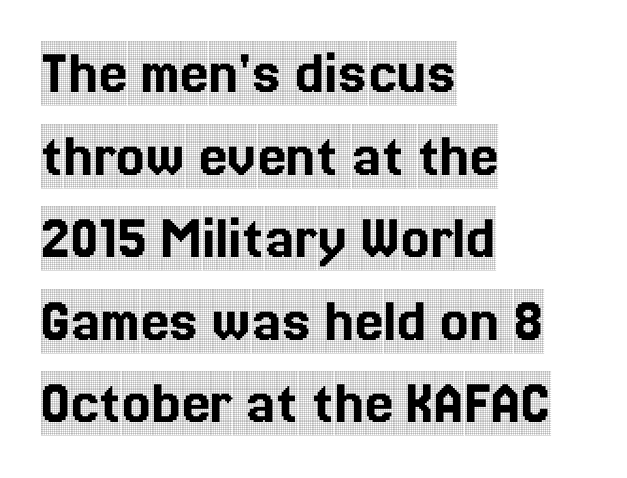
The image shows 64 px condensed serif type, upright; set left-aligned, normal line spacing (1.29x), normal letter spacing, not underlined; a large x-height.
